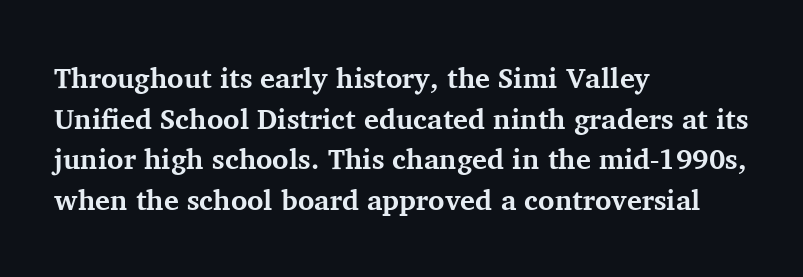
{"serif": "yes", "italic": "no", "bold": "yes", "weight": "bold", "width": "normal", "stroke_contrast": "medium", "x_height": "medium", "monospaced": "no", "underline": "no", "align": "left", "line_spacing": "normal", "line_spacing_ratio": 1.45, "letter_spacing": "normal", "letter_spacing_em": 0.0, "glyph_px": 28}
